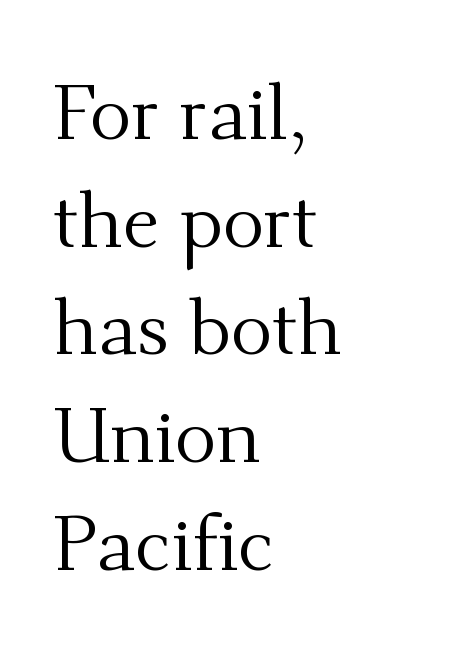
{"serif": "yes", "italic": "no", "bold": "no", "weight": "regular", "width": "normal", "stroke_contrast": "medium", "x_height": "small", "monospaced": "no", "underline": "no", "align": "left", "line_spacing": "normal", "line_spacing_ratio": 1.38, "letter_spacing": "normal", "letter_spacing_em": 0.0, "glyph_px": 78}
